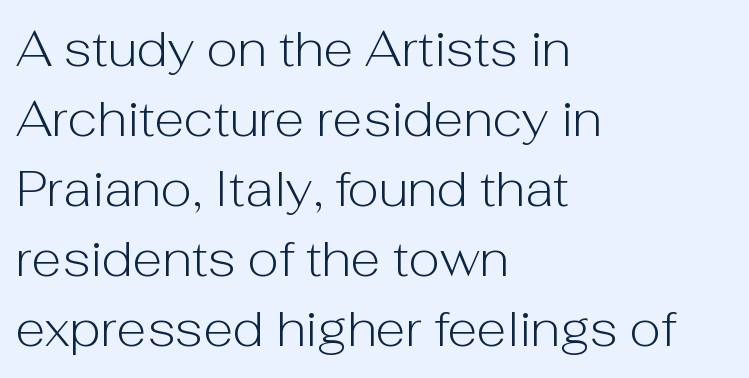
Q: Is the text bold? A: No.
Q: Is the text italic (slanted)? A: No, it is upright.
Q: Is the typeface a serif or a sans-serif typeface? A: Sans-serif.
Q: Is the text underlined? A: No.
Q: How is the paragraph aligned? A: Left-aligned.
Q: Is the spacing between letters normal or unusually wide? A: Normal.
Q: Is the spacing between lines tight, normal or loose? A: Normal.
Q: Width (condensed, normal, or wide)? A: Normal.
Q: Stroke contrast? A: Low.
Q: x-height? A: Medium.
Q: Monospaced? A: No.
